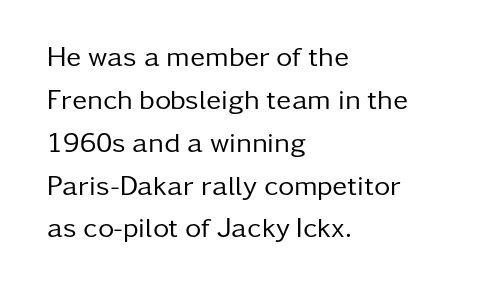
{"serif": "no", "italic": "no", "bold": "no", "weight": "regular", "width": "normal", "stroke_contrast": "low", "x_height": "medium", "monospaced": "no", "underline": "no", "align": "left", "line_spacing": "normal", "line_spacing_ratio": 1.53, "letter_spacing": "normal", "letter_spacing_em": 0.0, "glyph_px": 28}
